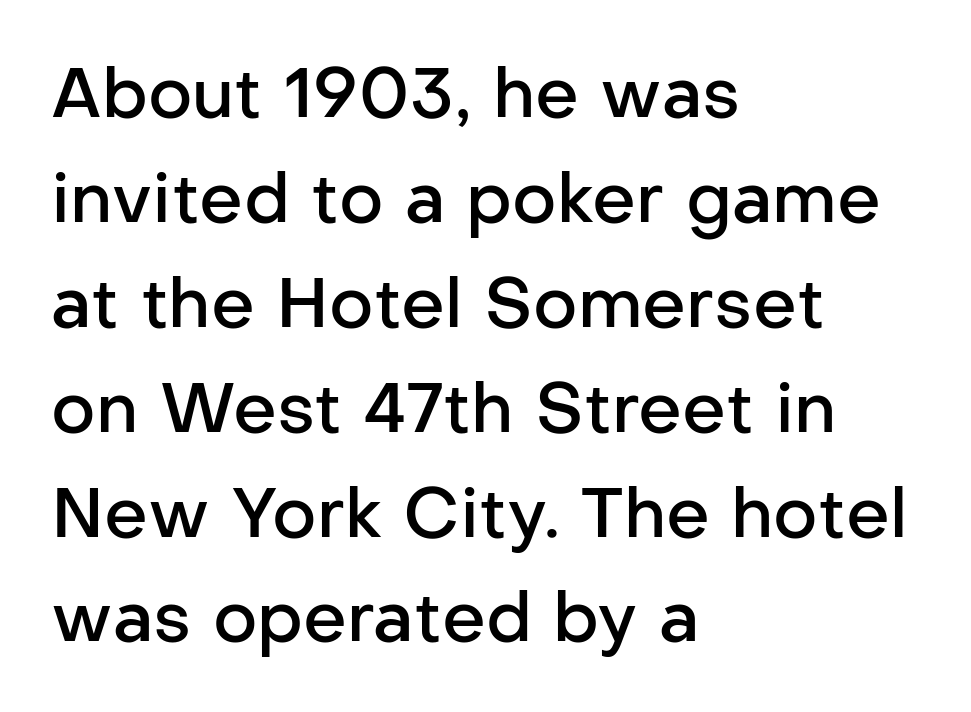
{"serif": "no", "italic": "no", "bold": "semi", "weight": "semibold", "width": "normal", "stroke_contrast": "low", "x_height": "medium", "monospaced": "no", "underline": "no", "align": "left", "line_spacing": "normal", "line_spacing_ratio": 1.52, "letter_spacing": "normal", "letter_spacing_em": 0.0, "glyph_px": 69}
